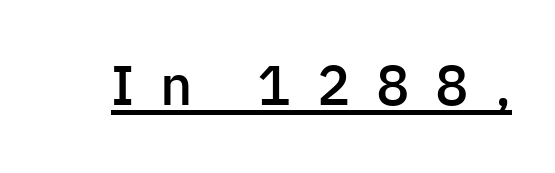
The lettering holds an erect, upright posture throughout. A typesetter would call this proportional, since set widths differ per character. The rendering uses a semibold face; strokes are thickened but not to full bold. Here the glyphs are tracked loosely, breaking word shapes into spaced letters.
